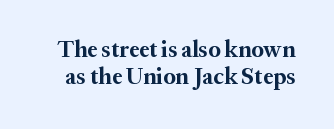
The image shows 23 px bold type, upright; set line spacing 1.17x, normal letter spacing, not underlined.
